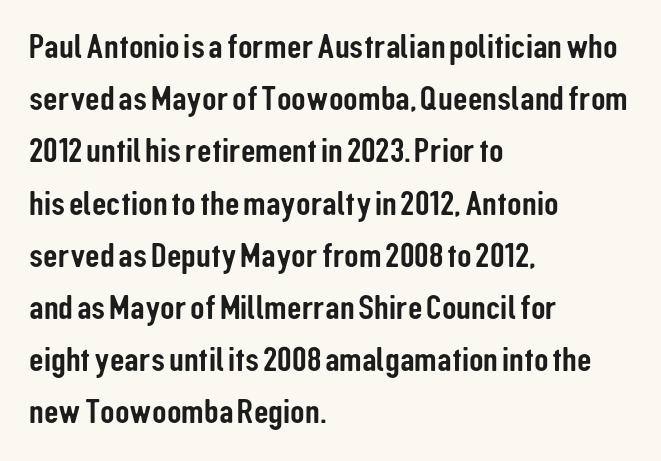
The image shows 36 px condensed sans-serif type, upright; set left-aligned, normal line spacing (1.45x), normal letter spacing, not underlined; low stroke contrast and a medium x-height.
